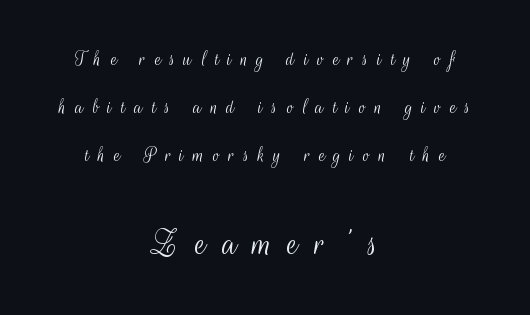
Q: Is the text bold? A: No.
Q: Is the text italic (slanted)? A: Yes.
Q: Is the typeface a serif or a sans-serif typeface? A: Sans-serif.
Q: Is the text underlined? A: No.
Q: How is the paragraph aligned? A: Centered.
Q: Is the spacing between letters normal or unusually wide? A: Unusually wide.
Q: Is the spacing between lines tight, normal or loose? A: Loose.
Q: Which block of text is set in a larger size, the first (top) or the second (bottom)? A: The second (bottom) one.
Q: Width (condensed, normal, or wide)? A: Condensed.
Q: Stroke contrast? A: Medium.
Q: x-height? A: Small.
Q: Monospaced? A: No.
